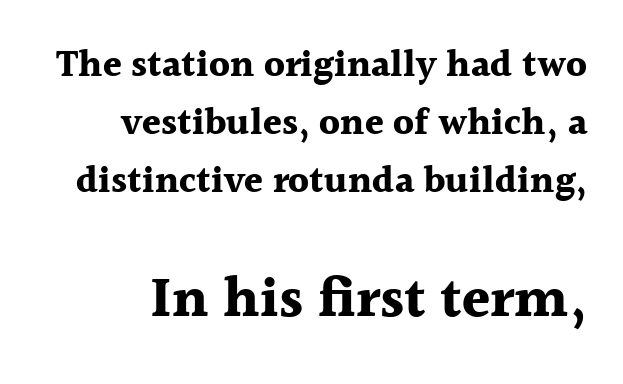
{"serif": "yes", "italic": "no", "bold": "yes", "weight": "bold", "width": "normal", "x_height": "medium", "monospaced": "no", "underline": "no", "align": "right", "line_spacing": "normal", "line_spacing_ratio": 1.53, "letter_spacing": "normal", "letter_spacing_em": 0.0, "larger_block": "second", "size_ratio": 1.5, "glyph_px": 57}
